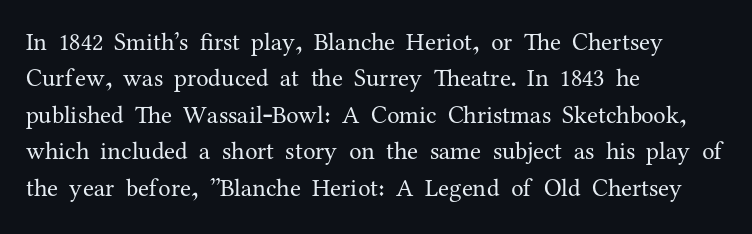
{"italic": "no", "bold": "no", "underline": "no", "align": "left", "line_spacing": "normal", "line_spacing_ratio": 1.46, "letter_spacing": "normal", "letter_spacing_em": 0.0, "glyph_px": 25}
